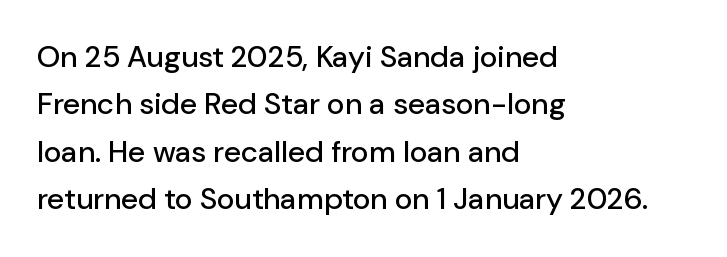
{"serif": "no", "italic": "no", "width": "normal", "stroke_contrast": "low", "x_height": "medium", "monospaced": "no", "underline": "no", "align": "left", "line_spacing": "normal", "line_spacing_ratio": 1.58, "letter_spacing": "normal", "letter_spacing_em": 0.0, "glyph_px": 30}
